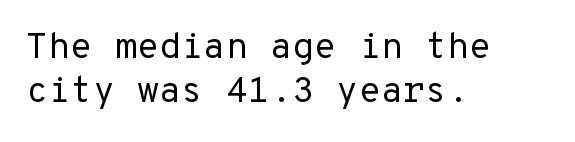
Regarding serifs, this sample does without them. Nobody touched the tracking dial on this one. The font's upright variant was chosen for this text. Line beginnings align vertically; line endings do not. The letterforms sit at book weight or below.
